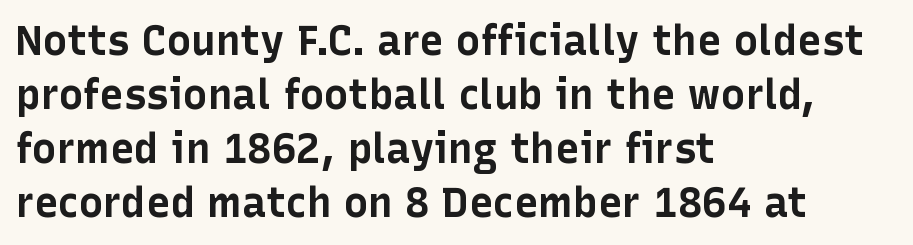
{"serif": "no", "italic": "no", "bold": "yes", "weight": "bold", "width": "normal", "stroke_contrast": "low", "x_height": "medium", "monospaced": "no", "underline": "no", "align": "left", "line_spacing": "normal", "line_spacing_ratio": 1.32, "letter_spacing": "normal", "letter_spacing_em": 0.0, "glyph_px": 41}
